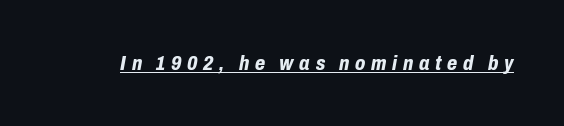
Quick note: italic. Summary of weight: heavy, a full bold. Compared with undecorated copy, this sample adds a rule below the words. Is the letter spacing exaggerated? Yes — the characters are pushed far apart.
